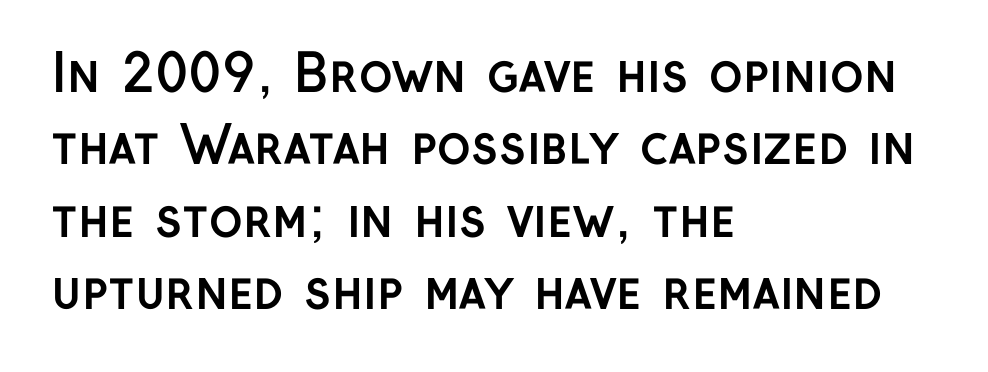
The typesetting leans heavy: a genuine bold. Letter spacing: default. Unmarked baselines from the first word to the last. Compared with typical paragraphs, the rows here are spaced about the same.
